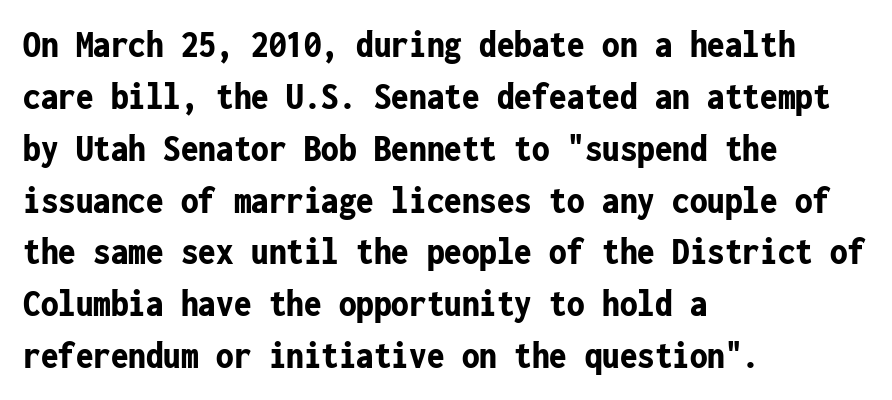
The compositor pushed each line to the left boundary. A clean baseline with only descenders dipping below it. This sample uses an upright cut, with every glyph sitting square on the baseline. Fixed-width glyphs throughout — classic coding-font behaviour.
